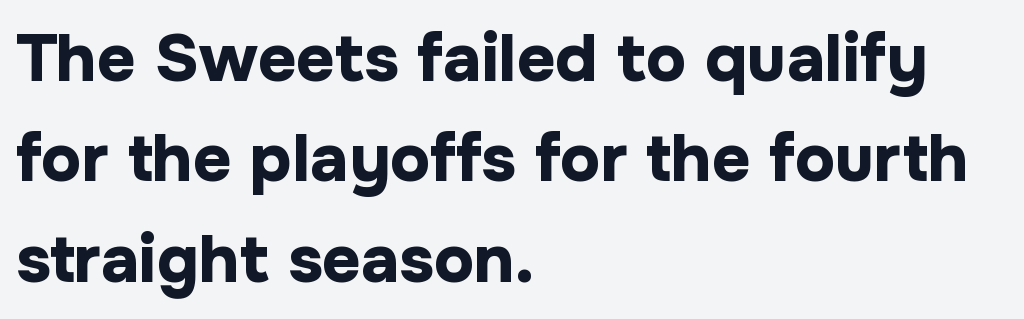
The image shows 67 px bold sans-serif type, upright; set left-aligned, normal line spacing (1.5x), normal letter spacing, not underlined; low stroke contrast and a medium x-height.
